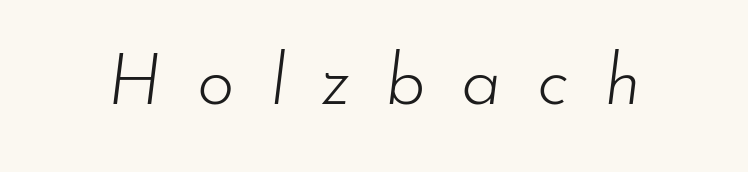
When letters slant like this, we call the style italic. Between one letter and the next there's a generous, obvious gap. Descenders are the only things crossing below the line. Heft: none added — not bold. Character widths vary here, with narrow letters taking less room than wide ones.
